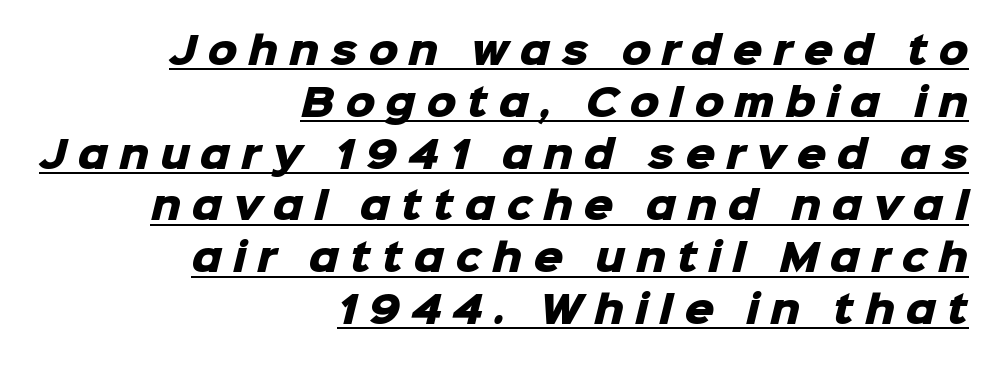
{"serif": "no", "bold": "yes", "weight": "heavy", "width": "normal", "stroke_contrast": "low", "x_height": "medium", "monospaced": "no", "underline": "yes", "align": "right", "line_spacing": "normal", "line_spacing_ratio": 1.4, "letter_spacing": "wide", "letter_spacing_em": 0.29, "glyph_px": 37}
